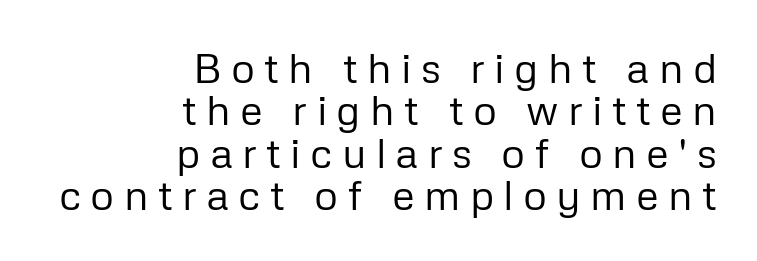
Q: Is the text bold? A: No.
Q: Is the text italic (slanted)? A: No, it is upright.
Q: Is the typeface a serif or a sans-serif typeface? A: Sans-serif.
Q: Is the text underlined? A: No.
Q: How is the paragraph aligned? A: Right-aligned.
Q: Is the spacing between letters normal or unusually wide? A: Unusually wide.
Q: Is the spacing between lines tight, normal or loose? A: Tight.
Q: Width (condensed, normal, or wide)? A: Normal.
Q: Stroke contrast? A: Low.
Q: x-height? A: Medium.
Q: Monospaced? A: No.
